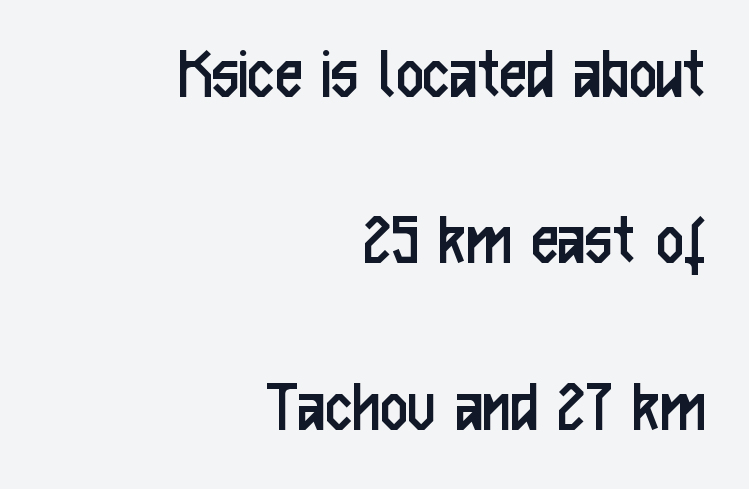
This is not heavy type; no bold has been used. Do the characters align in a grid? No, the font is proportional. Do the letters lean? They stand straight. Is the block centered? No — it sits flush against the right margin. Check the space under the baseline: it is left empty. Students, note that the glyphs here touch the page at normal intervals.
